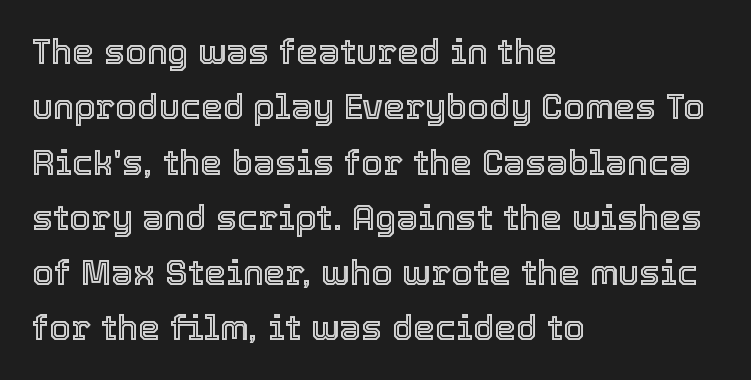
{"italic": "no", "width": "normal", "x_height": "medium", "monospaced": "no", "underline": "no", "align": "left", "line_spacing": "normal", "line_spacing_ratio": 1.58, "letter_spacing": "normal", "letter_spacing_em": 0.0, "glyph_px": 35}
